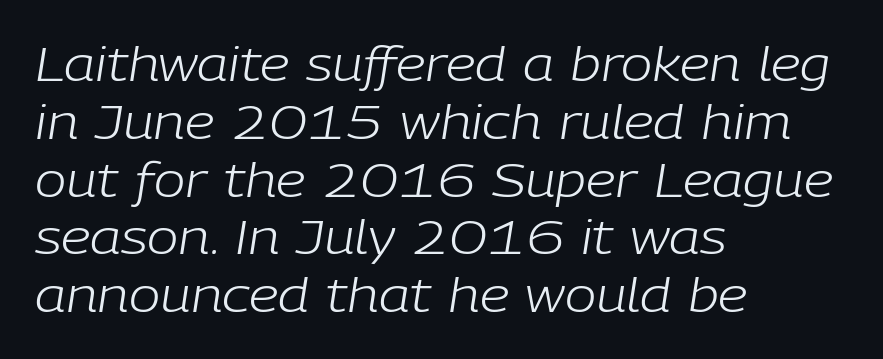
{"italic": "yes", "lean": "right", "slant_degrees": 9, "bold": "no", "weight": "light", "width": "normal", "stroke_contrast": "low", "x_height": "medium", "monospaced": "no", "underline": "no", "align": "left", "line_spacing_ratio": 1.23, "letter_spacing": "normal", "letter_spacing_em": 0.0, "glyph_px": 47}
